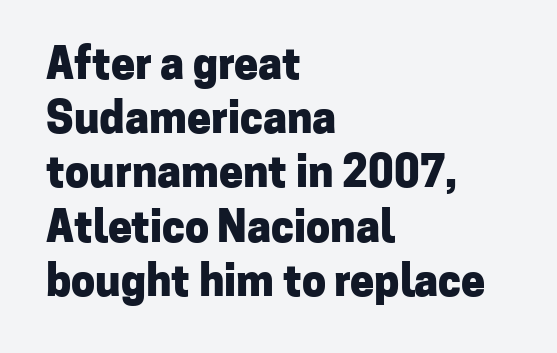
Q: Is the text bold? A: Yes.
Q: Is the text italic (slanted)? A: No, it is upright.
Q: Is the typeface a serif or a sans-serif typeface? A: Sans-serif.
Q: Is the text underlined? A: No.
Q: How is the paragraph aligned? A: Left-aligned.
Q: Is the spacing between letters normal or unusually wide? A: Normal.
Q: Is the spacing between lines tight, normal or loose? A: Normal.
Q: Width (condensed, normal, or wide)? A: Normal.
Q: Stroke contrast? A: Low.
Q: x-height? A: Medium.
Q: Monospaced? A: No.
